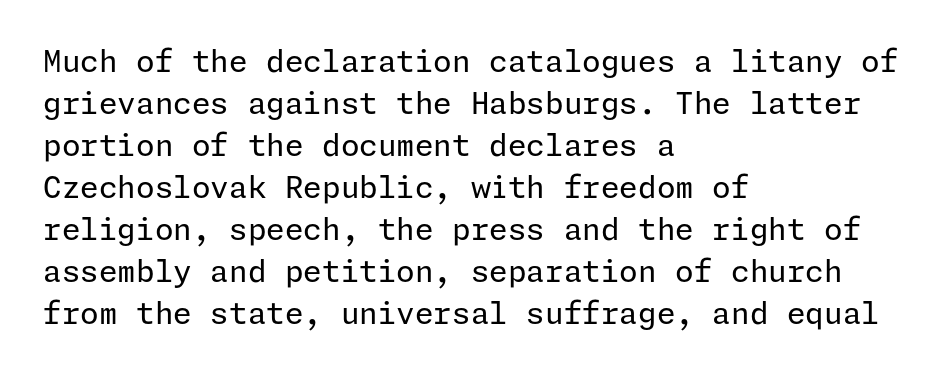
The image shows 30 px regular-weight sans-serif type, upright; set left-aligned, normal line spacing (1.4x), normal letter spacing, not underlined; low stroke contrast and a medium x-height.
